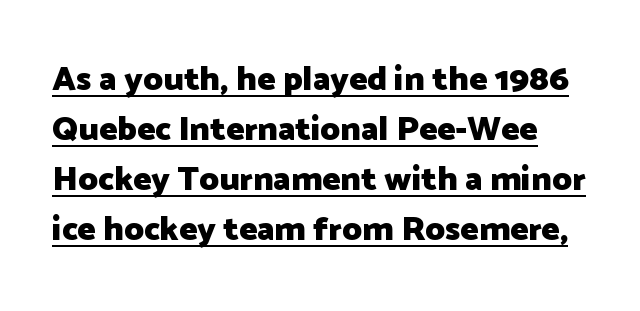
The image shows 34 px heavy sans-serif type, upright; set normal line spacing (1.47x), normal letter spacing, underlined; low stroke contrast and a medium x-height.
